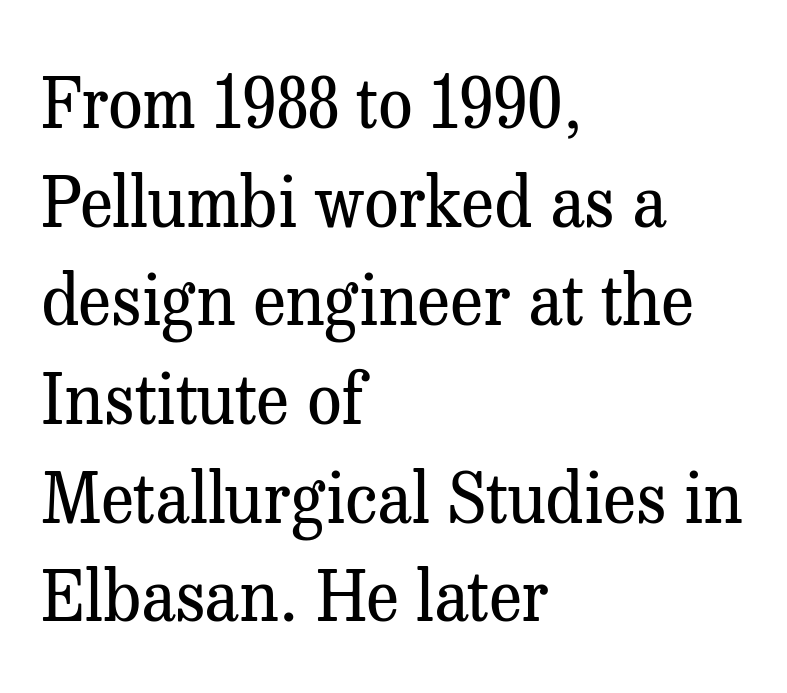
Q: Is the text bold? A: No.
Q: Is the text italic (slanted)? A: No, it is upright.
Q: Is the typeface a serif or a sans-serif typeface? A: Serif.
Q: Is the text underlined? A: No.
Q: How is the paragraph aligned? A: Left-aligned.
Q: Is the spacing between letters normal or unusually wide? A: Normal.
Q: Is the spacing between lines tight, normal or loose? A: Normal.
Q: Width (condensed, normal, or wide)? A: Normal.
Q: Stroke contrast? A: Medium.
Q: x-height? A: Medium.
Q: Monospaced? A: No.
